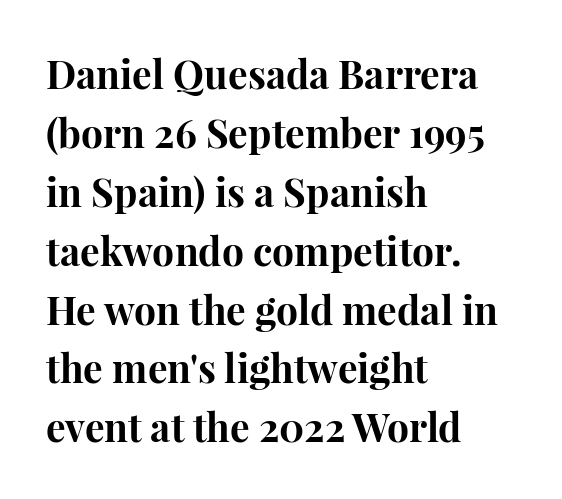
Q: Is the text bold? A: Yes.
Q: Is the text italic (slanted)? A: No, it is upright.
Q: Is the typeface a serif or a sans-serif typeface? A: Serif.
Q: Is the text underlined? A: No.
Q: How is the paragraph aligned? A: Left-aligned.
Q: Is the spacing between letters normal or unusually wide? A: Normal.
Q: Is the spacing between lines tight, normal or loose? A: Normal.
Q: Width (condensed, normal, or wide)? A: Normal.
Q: Stroke contrast? A: High.
Q: x-height? A: Medium.
Q: Monospaced? A: No.
